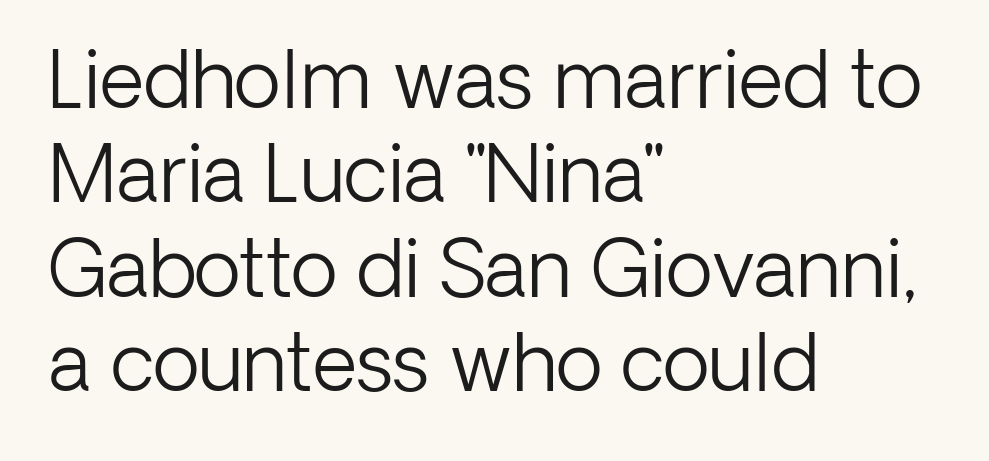
{"serif": "no", "italic": "no", "bold": "no", "weight": "light", "width": "normal", "stroke_contrast": "low", "x_height": "medium", "monospaced": "no", "underline": "no", "align": "left", "line_spacing_ratio": 1.21, "letter_spacing": "normal", "letter_spacing_em": 0.0, "glyph_px": 78}
